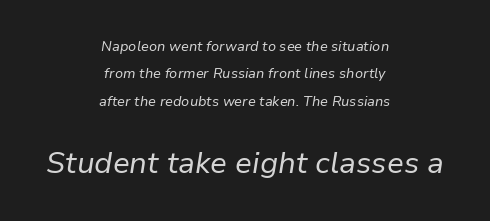
{"italic": "yes", "lean": "right", "slant_degrees": 9, "bold": "no", "weight": "regular", "width": "normal", "stroke_contrast": "low", "x_height": "medium", "monospaced": "no", "underline": "no", "align": "center", "line_spacing": "loose", "line_spacing_ratio": 1.96, "letter_spacing": "normal", "letter_spacing_em": 0.0, "larger_block": "second", "size_ratio": 2.14, "glyph_px": 30}
